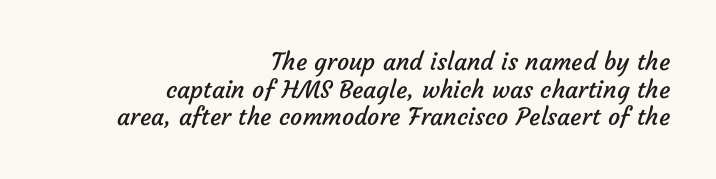
Q: Is the text bold? A: No.
Q: Is the text underlined? A: No.
Q: How is the paragraph aligned? A: Right-aligned.
Q: Is the spacing between letters normal or unusually wide? A: Normal.
Q: Is the spacing between lines tight, normal or loose? A: Tight.
